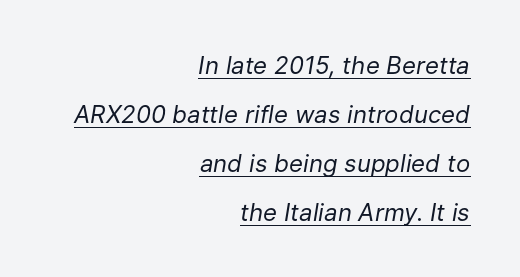
The text carries the slant typical of an italic or oblique font. Stem width sits at or under what a default text font uses. Reading down the block, your eye finds every line finishing at a fixed right position. The type is set solid horizontally, with unmodified tracking.
